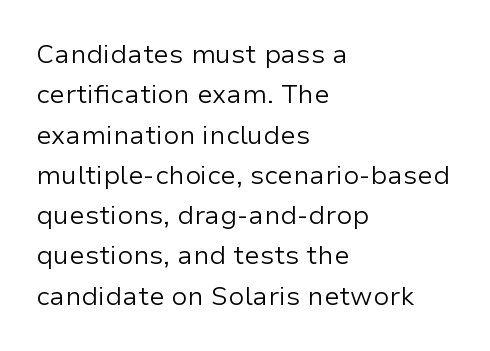
Q: Is the text bold? A: No.
Q: Is the text italic (slanted)? A: No, it is upright.
Q: Is the text underlined? A: No.
Q: How is the paragraph aligned? A: Left-aligned.
Q: Is the spacing between letters normal or unusually wide? A: Normal.
Q: Is the spacing between lines tight, normal or loose? A: Normal.
